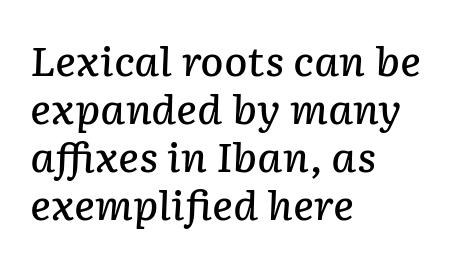
{"italic": "yes", "lean": "right", "slant_degrees": 2, "bold": "semi", "weight": "semibold", "width": "normal", "stroke_contrast": "low", "x_height": "medium", "monospaced": "no", "underline": "no", "align": "left", "line_spacing_ratio": 1.23, "letter_spacing": "normal", "letter_spacing_em": 0.0, "glyph_px": 39}
